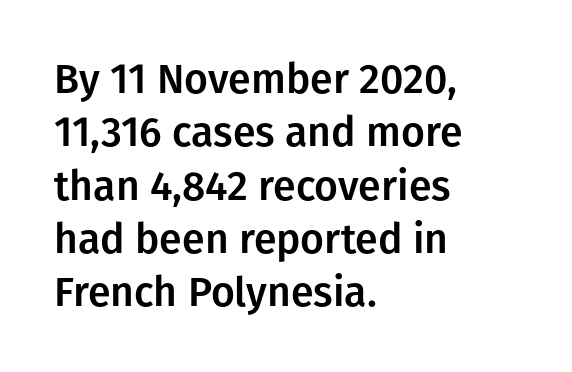
Q: Is the text italic (slanted)? A: No, it is upright.
Q: Is the typeface a serif or a sans-serif typeface? A: Sans-serif.
Q: Is the text underlined? A: No.
Q: How is the paragraph aligned? A: Left-aligned.
Q: Is the spacing between letters normal or unusually wide? A: Normal.
Q: Is the spacing between lines tight, normal or loose? A: Normal.
Q: Width (condensed, normal, or wide)? A: Normal.
Q: Stroke contrast? A: Low.
Q: x-height? A: Medium.
Q: Monospaced? A: No.
